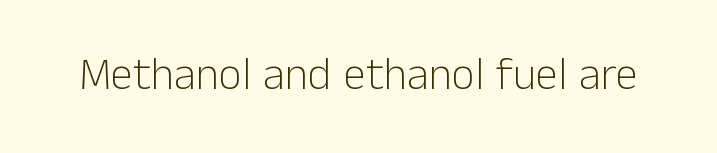
The text was rendered using a sans face with plain stroke endings. Tracking value appears to be zero — textbook default spacing. The cut favours lightness, reaching ordinary text weight at its darkest. This is the regular roman posture of the typeface. Spacing verdict: proportional, widths tailored to each character.
